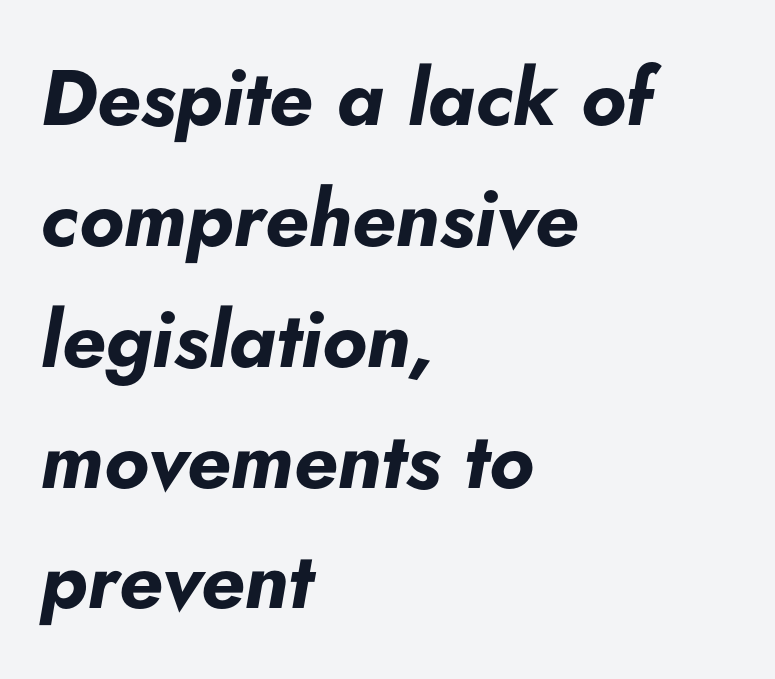
A full-strength bold gives these letters their thick strokes. The string is rendered with underlining switched off. The gaps between neighbouring characters are ordinary and unremarkable. How would I describe the line gaps? Plain and ordinary. In CSS terms this would be text-align: left.
